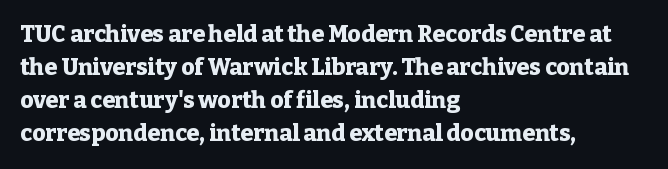
Q: Is the text bold? A: Yes.
Q: Is the text italic (slanted)? A: No, it is upright.
Q: Is the text underlined? A: No.
Q: How is the paragraph aligned? A: Left-aligned.
Q: Is the spacing between letters normal or unusually wide? A: Normal.
Q: Is the spacing between lines tight, normal or loose? A: Normal.
